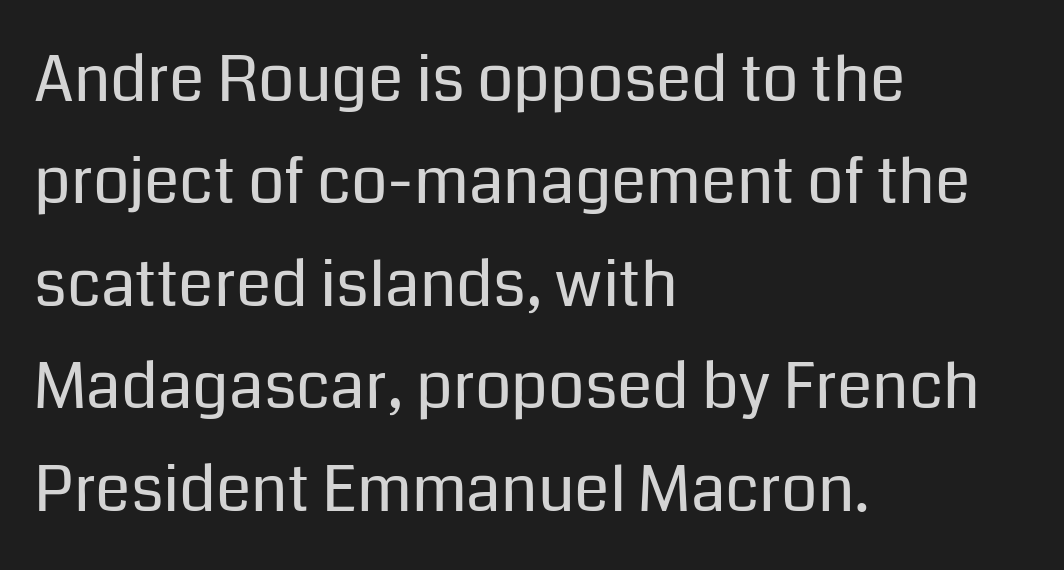
The image shows 64 px regular-weight sans-serif type, upright; set left-aligned, normal line spacing (1.6x), normal letter spacing, not underlined; low stroke contrast and a medium x-height.
